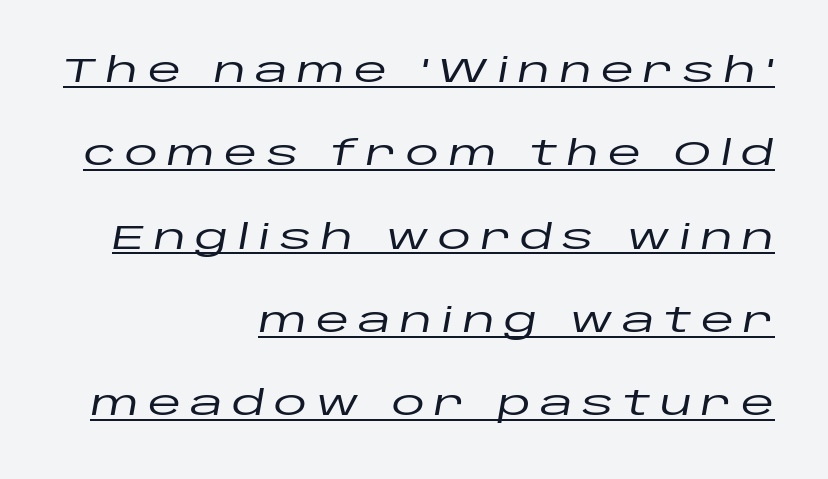
{"italic": "yes", "lean": "right", "slant_degrees": 10, "width": "wide", "stroke_contrast": "low", "x_height": "large", "monospaced": "no", "underline": "yes", "align": "right", "line_spacing": "loose", "line_spacing_ratio": 2.45, "letter_spacing": "wide", "letter_spacing_em": 0.27, "glyph_px": 34}
